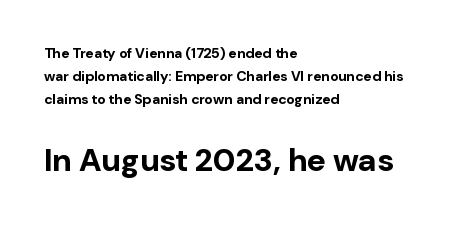
The image shows 32 px bold sans-serif type, upright; set left-aligned, normal line spacing (1.65x), normal letter spacing, not underlined; the second (bottom) block is 2.29x larger; low stroke contrast and a medium x-height.
